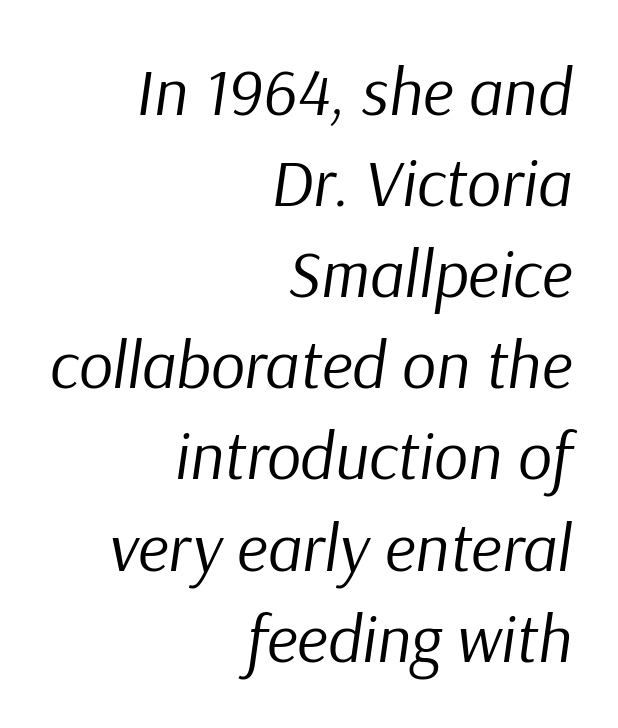
Note the varied advance widths — an 'i' is clearly narrower than an 'm'. This sample uses plain, unmodified letter spacing. Visually the block forms a straight wall on the right and a jagged coastline on the left. Would a proofreader flag this as italicized? Yes. The space directly below the letters is spotless.
